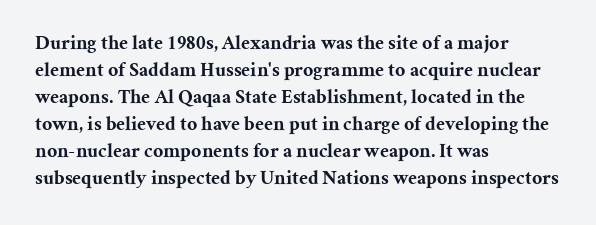
Q: Is the text bold? A: Yes.
Q: Is the text italic (slanted)? A: No, it is upright.
Q: Is the text underlined? A: No.
Q: How is the paragraph aligned? A: Left-aligned.
Q: Is the spacing between letters normal or unusually wide? A: Normal.
Q: Is the spacing between lines tight, normal or loose? A: Normal.
